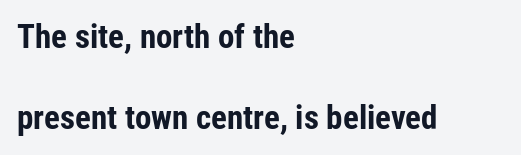
The image shows 33 px bold, condensed sans-serif type, upright; set left-aligned, loose line spacing (2.44x), normal letter spacing, not underlined; low stroke contrast and a medium x-height.
